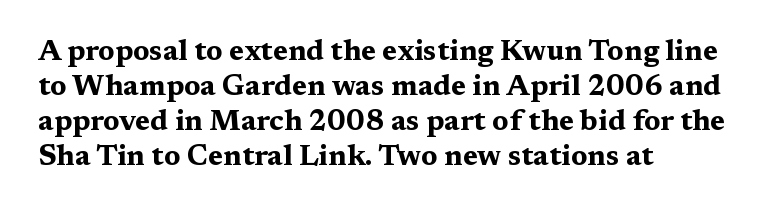
The image shows 29 px bold, wide serif type, upright; set left-aligned, line spacing 1.21x, normal letter spacing, not underlined; medium stroke contrast and a medium x-height.
